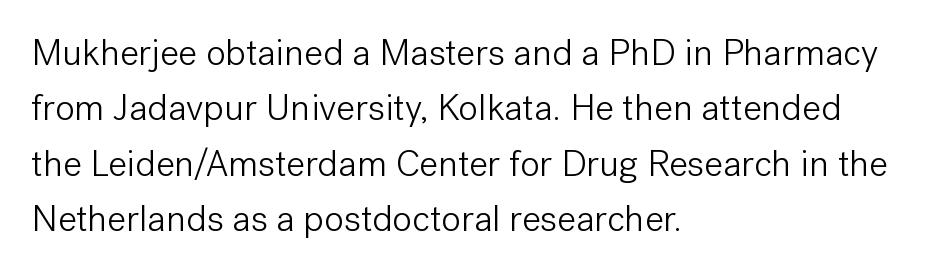
The image shows 37 px light sans-serif type, upright; set left-aligned, normal line spacing (1.5x), normal letter spacing, not underlined; low stroke contrast and a medium x-height.
